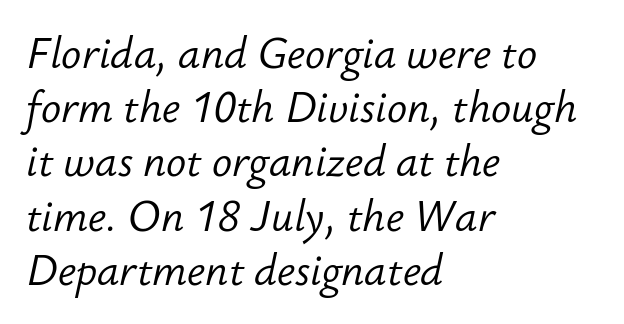
The image shows 42 px light type, italic (leaning right); set left-aligned, normal line spacing (1.29x), normal letter spacing, not underlined; low stroke contrast and a small x-height.
